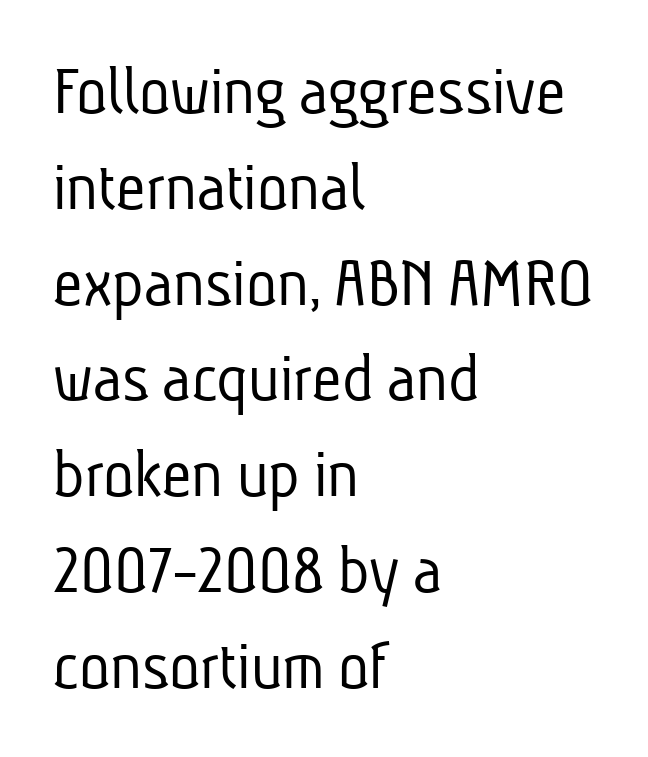
{"serif": "no", "bold": "no", "weight": "light", "width": "condensed", "stroke_contrast": "low", "x_height": "medium", "monospaced": "no", "underline": "no", "align": "left", "line_spacing": "normal", "line_spacing_ratio": 1.33, "letter_spacing": "normal", "letter_spacing_em": 0.0, "glyph_px": 72}
